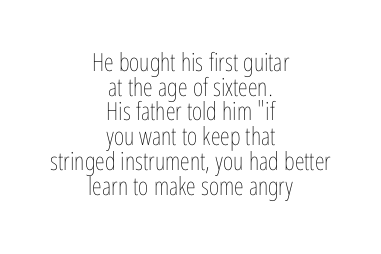
The passage shown has conventional tracking throughout. In terms of posture, this sample is upright. Students, observe: this is what under-led, compact text looks like. Notice how the passage keeps no hard edge, just a central spine. Underlining? Definitely not there.
